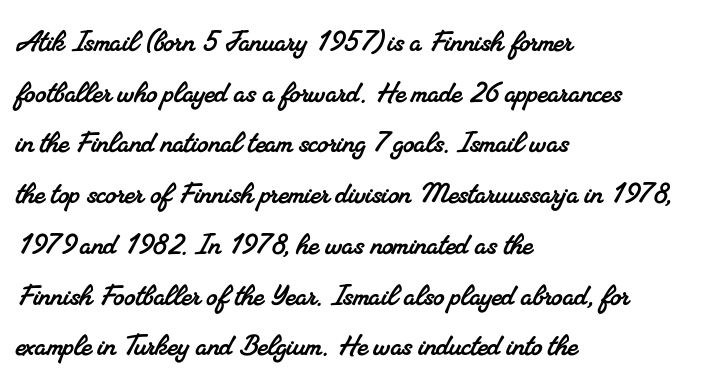
Each line starts at the same left margin while the right side varies. The letters advance in unequal steps, a hallmark of proportional type. The leading is moderate, giving the passage an even texture. This rendering leaves character spacing at its baseline value. A typesetter would label this face a serif. The gap between lines stays unmarked.
